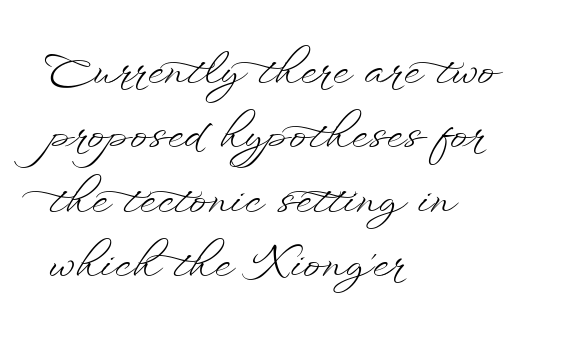
{"bold": "no", "weight": "light", "width": "wide", "stroke_contrast": "low", "x_height": "small", "monospaced": "no", "underline": "no", "align": "left", "line_spacing": "normal", "line_spacing_ratio": 1.53, "letter_spacing": "normal", "letter_spacing_em": 0.0, "glyph_px": 42}
